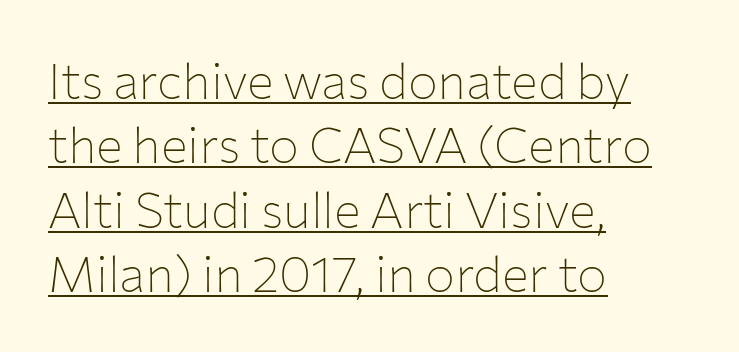
The image shows 50 px thin sans-serif type, upright; set left-aligned, normal line spacing (1.29x), normal letter spacing, underlined; low stroke contrast and a medium x-height.
